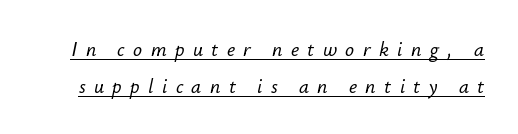
Q: Is the text italic (slanted)? A: Yes, it leans right by about 12 degrees.
Q: Is the text underlined? A: Yes.
Q: Is the spacing between letters normal or unusually wide? A: Unusually wide.
